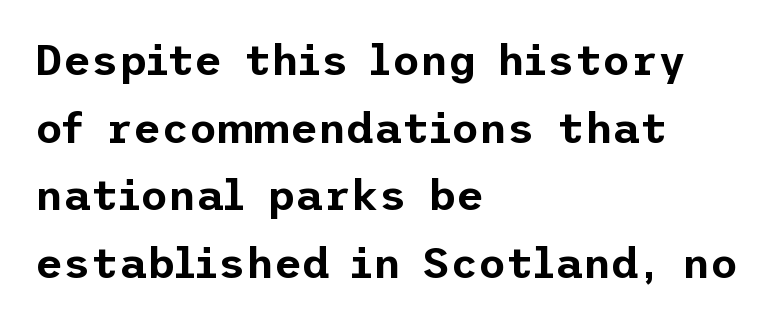
{"serif": "no", "italic": "no", "width": "normal", "stroke_contrast": "low", "x_height": "medium", "underline": "no", "align": "left", "line_spacing": "normal", "line_spacing_ratio": 1.57, "letter_spacing": "normal", "letter_spacing_em": 0.0, "glyph_px": 43}
